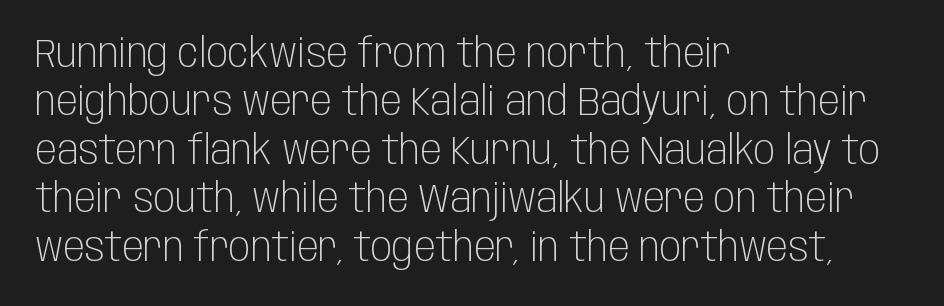
{"serif": "no", "italic": "no", "bold": "no", "weight": "light", "width": "condensed", "stroke_contrast": "low", "x_height": "large", "monospaced": "no", "underline": "no", "align": "left", "line_spacing_ratio": 1.21, "letter_spacing": "normal", "letter_spacing_em": 0.0, "glyph_px": 40}
